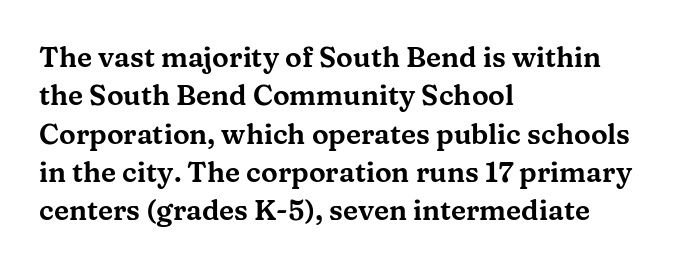
Nobody drew a line under any word here. Each letter's strokes conclude with small projecting serifs. Is there any slant? The stems are plumb. Horizontal alignment here is leftward, the default for most running prose. Interline gaps are of average width in this sample.
